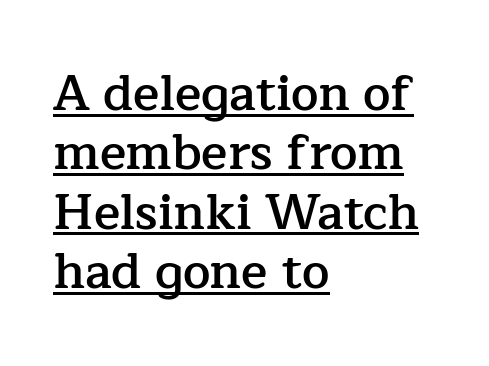
{"serif": "yes", "italic": "no", "bold": "semi", "weight": "semibold", "width": "normal", "stroke_contrast": "low", "x_height": "medium", "monospaced": "no", "underline": "yes", "align": "left", "line_spacing_ratio": 1.21, "letter_spacing": "normal", "letter_spacing_em": 0.0, "glyph_px": 49}
